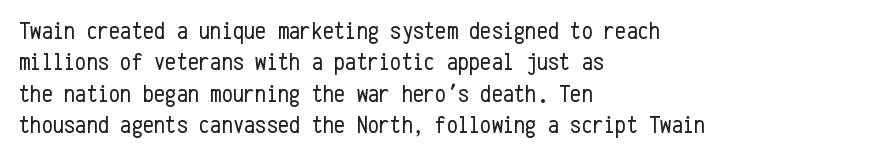
No letter is thick-stroked: the sample isn't bold. This is roman type, the default non-slanted kind. One glance says typical: line gaps are just what's usual. Plain, unruled lines of type. This sample is left-justified, so line endings fall wherever the words run out.
